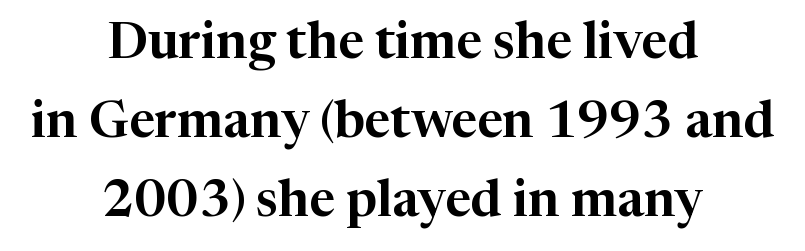
{"serif": "yes", "italic": "no", "width": "normal", "stroke_contrast": "high", "x_height": "medium", "monospaced": "no", "underline": "no", "align": "center", "line_spacing": "normal", "line_spacing_ratio": 1.55, "letter_spacing": "normal", "letter_spacing_em": 0.0, "glyph_px": 51}
